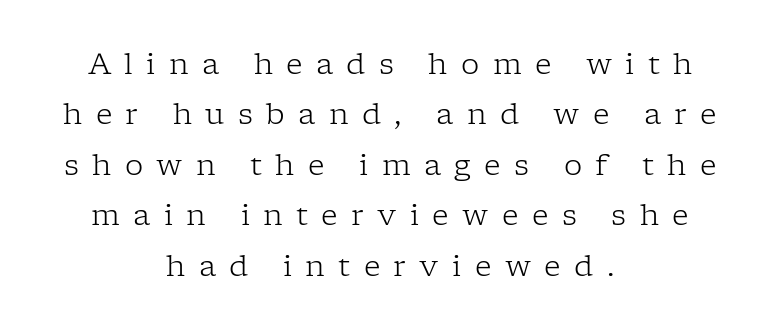
The image shows 29 px light serif type, upright; set centered, line spacing 1.74x, unusually wide letter spacing (+0.46 em), not underlined; low stroke contrast and a medium x-height.
